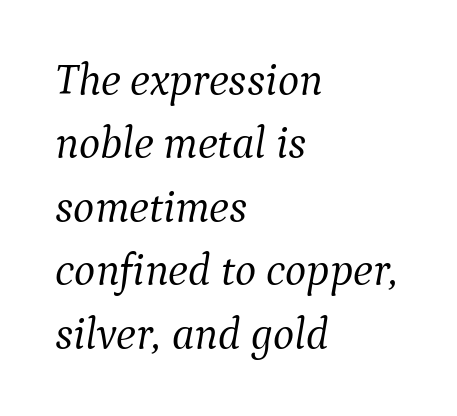
{"serif": "yes", "italic": "yes", "lean": "right", "slant_degrees": 9, "bold": "no", "weight": "light", "width": "normal", "stroke_contrast": "medium", "x_height": "medium", "monospaced": "no", "underline": "no", "align": "left", "line_spacing": "normal", "line_spacing_ratio": 1.41, "letter_spacing": "normal", "letter_spacing_em": 0.0, "glyph_px": 45}
